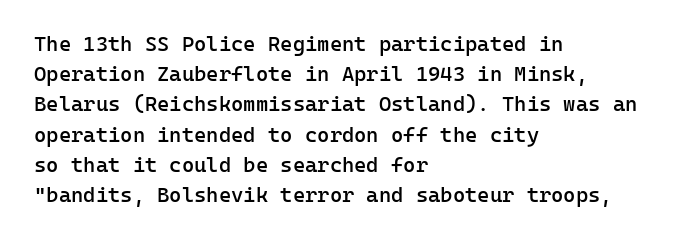
{"italic": "no", "bold": "semi", "underline": "no", "align": "left", "line_spacing": "normal", "line_spacing_ratio": 1.44, "letter_spacing": "normal", "letter_spacing_em": 0.0, "glyph_px": 21}
